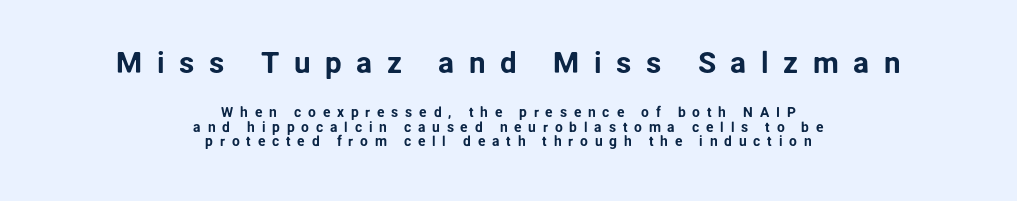
The glyphs in this specimen are sans serif. Descenders are the only things crossing below the line. The space between consecutive lines is stingy. Spacing between characters has been opened up far beyond the box default. The compositor balanced each line on the midline.
